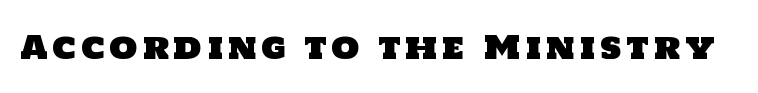
The image shows 32 px sans-serif type; set not underlined; low stroke contrast and a large x-height.
